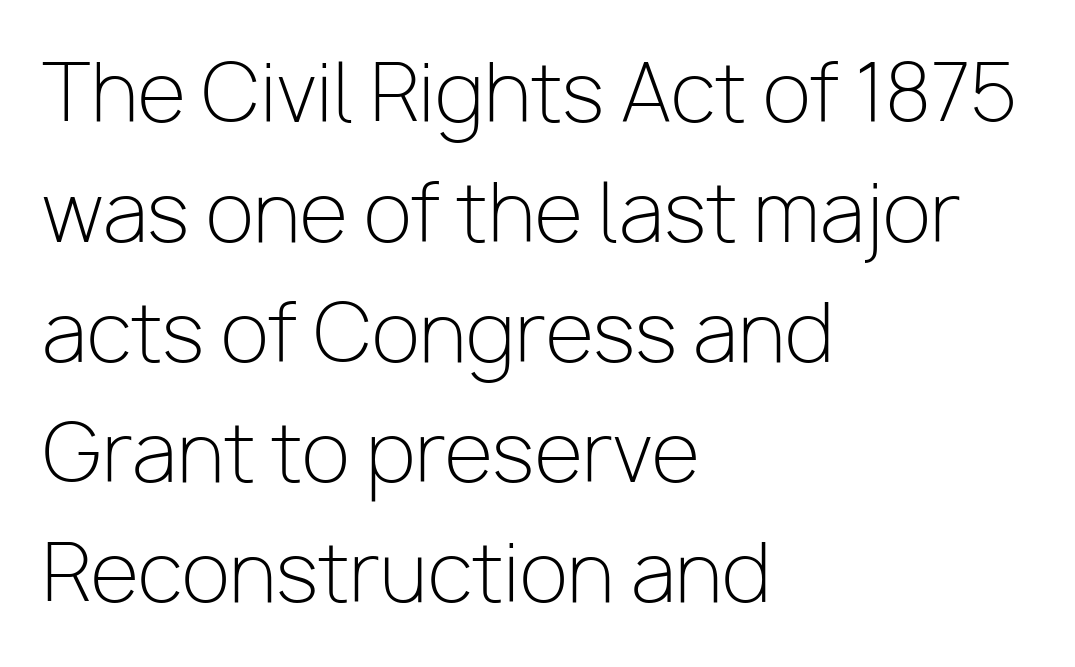
{"serif": "no", "italic": "no", "bold": "no", "weight": "light", "width": "normal", "stroke_contrast": "low", "x_height": "medium", "monospaced": "no", "underline": "no", "align": "left", "line_spacing": "normal", "line_spacing_ratio": 1.52, "letter_spacing": "normal", "letter_spacing_em": 0.0, "glyph_px": 79}
